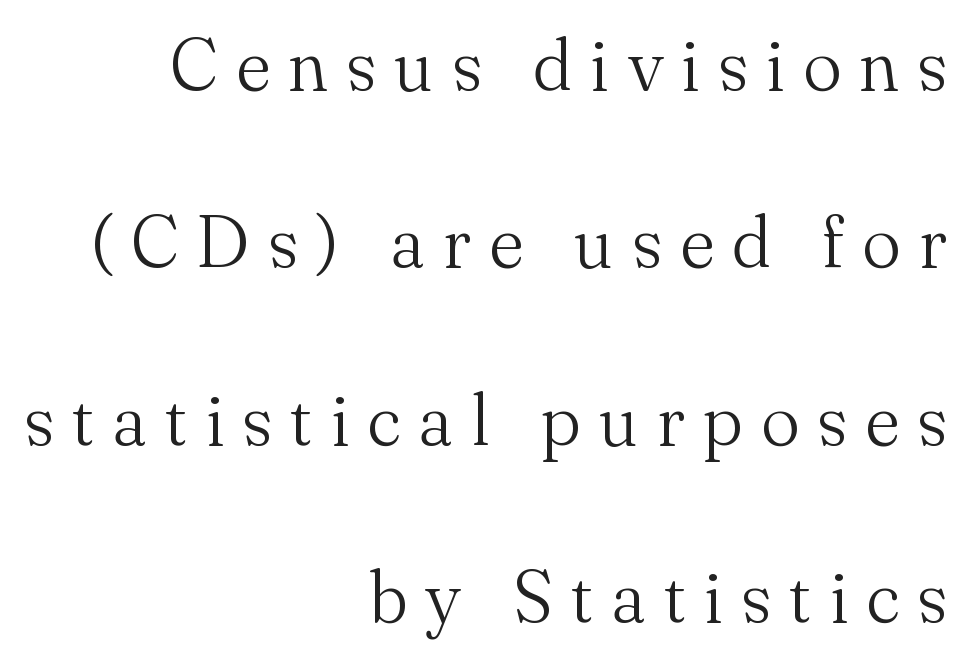
Q: Is the text bold? A: No.
Q: Is the text italic (slanted)? A: No, it is upright.
Q: Is the typeface a serif or a sans-serif typeface? A: Serif.
Q: Is the text underlined? A: No.
Q: How is the paragraph aligned? A: Right-aligned.
Q: Is the spacing between letters normal or unusually wide? A: Unusually wide.
Q: Is the spacing between lines tight, normal or loose? A: Loose.
Q: Width (condensed, normal, or wide)? A: Normal.
Q: Stroke contrast? A: Medium.
Q: x-height? A: Small.
Q: Monospaced? A: No.
